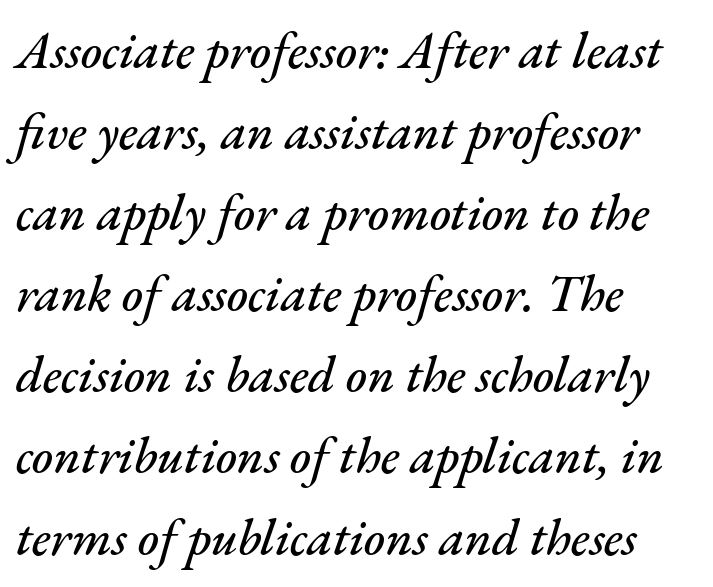
Q: Is the text italic (slanted)? A: Yes, it leans right by about 17 degrees.
Q: Is the text underlined? A: No.
Q: How is the paragraph aligned? A: Left-aligned.
Q: Is the spacing between letters normal or unusually wide? A: Normal.
Q: Is the spacing between lines tight, normal or loose? A: Normal.
Q: Width (condensed, normal, or wide)? A: Normal.
Q: Stroke contrast? A: Medium.
Q: x-height? A: Small.
Q: Monospaced? A: No.
